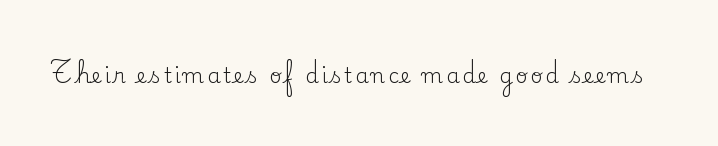
{"italic": "no", "bold": "no", "underline": "no", "glyph_px": 21}
